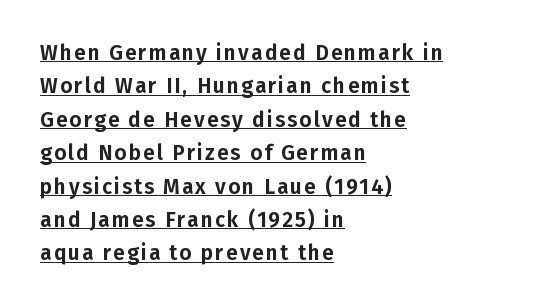
Quick note: interline space is typical. Line starts are locked; line ends wander. The lettering stays uniformly vertical, giving the passage a roman look. The passage shown is underscored from start to finish.
